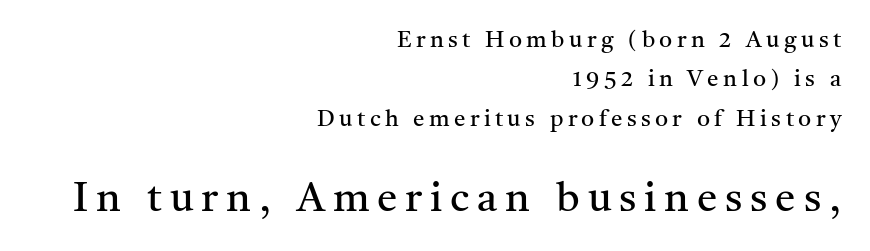
{"serif": "yes", "italic": "no", "bold": "no", "weight": "regular", "width": "normal", "stroke_contrast": "medium", "x_height": "medium", "monospaced": "no", "underline": "no", "align": "right", "line_spacing_ratio": 1.71, "larger_block": "second", "size_ratio": 1.78, "glyph_px": 41}
